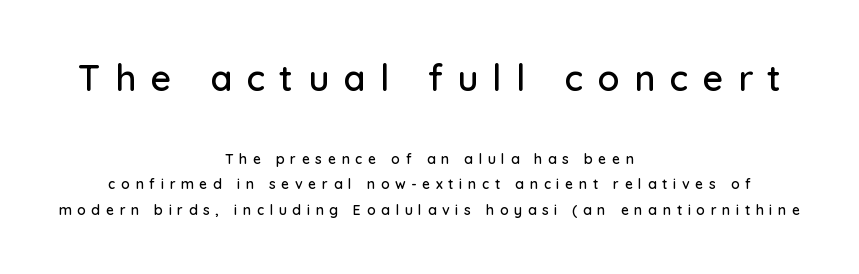
Alignment: centered. Descenders are the only things crossing below the line. The face used here is rendered with a markedly widened letterfit. Large over small — that's the arrangement of the two blocks here.
